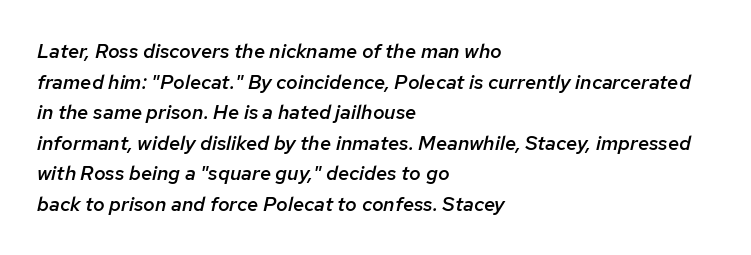
{"italic": "yes", "lean": "right", "slant_degrees": 12, "bold": "semi", "underline": "no", "align": "left", "line_spacing": "normal", "line_spacing_ratio": 1.53, "letter_spacing": "normal", "letter_spacing_em": 0.0, "glyph_px": 20}
